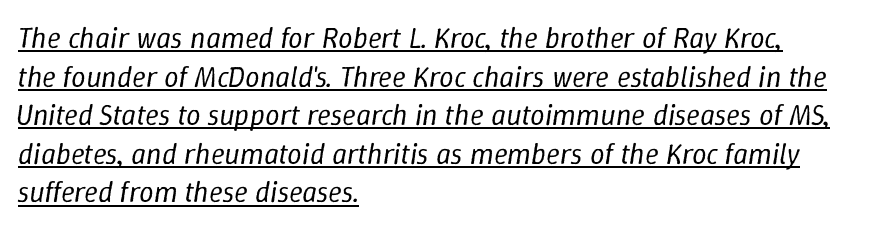
These glyphs show unthickened strokes, regular width or finer. Each letter keeps its own natural width here, so spacing adapts to shape. This sample uses an oblique cut, with every glyph tilted off the vertical. Normally led — the rows are evenly, conventionally spaced. Standard letterfit; no display-style spreading of the glyphs.
